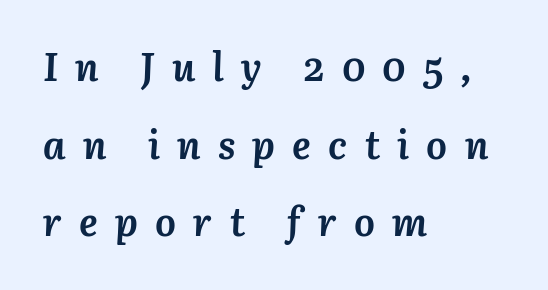
Q: Is the text bold? A: Yes.
Q: Is the text italic (slanted)? A: Yes, it leans right by about 3 degrees.
Q: Is the text underlined? A: No.
Q: How is the paragraph aligned? A: Left-aligned.
Q: Is the spacing between letters normal or unusually wide? A: Unusually wide.
Q: Is the spacing between lines tight, normal or loose? A: Loose.
Q: Width (condensed, normal, or wide)? A: Normal.
Q: Stroke contrast? A: Medium.
Q: x-height? A: Medium.
Q: Monospaced? A: No.
